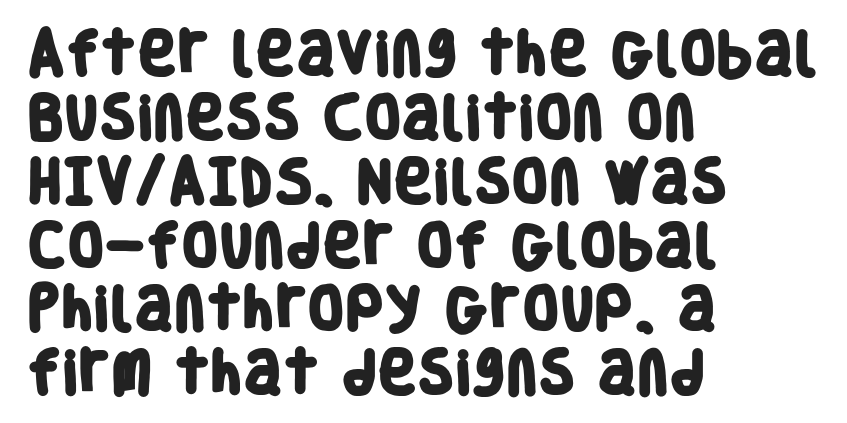
Q: Is the text bold? A: Yes.
Q: Is the typeface a serif or a sans-serif typeface? A: Sans-serif.
Q: Is the text underlined? A: No.
Q: How is the paragraph aligned? A: Left-aligned.
Q: Is the spacing between letters normal or unusually wide? A: Normal.
Q: Is the spacing between lines tight, normal or loose? A: Normal.
Q: Width (condensed, normal, or wide)? A: Condensed.
Q: Stroke contrast? A: Low.
Q: x-height? A: Large.
Q: Monospaced? A: No.
